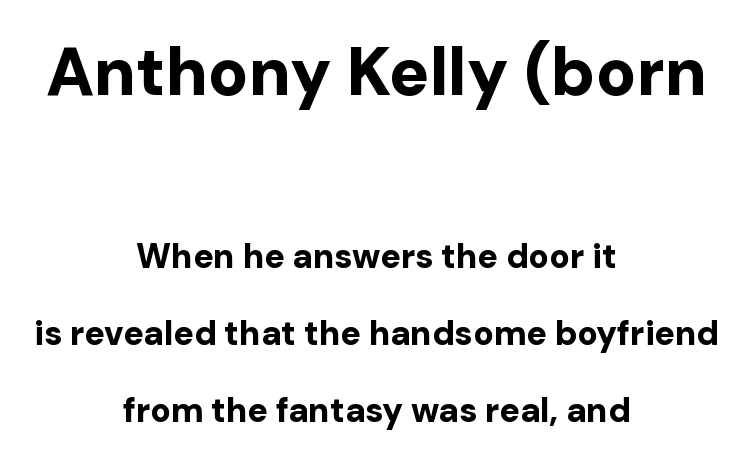
The strokes are fattened all the way to bold. Nothing unusual about the tracking: characters are spaced as the font intends. Looks like regular typesetting: each glyph gets only the width it needs. Quick note: not italic, upright. Are there feet on the stems? There aren't — it's a sans. Each row of text sits above clean, open space.
